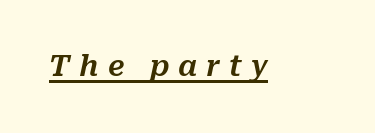
The image shows 29 px text type, italic (leaning right); set unusually wide letter spacing (+0.31 em), underlined; medium stroke contrast and a medium x-height.
